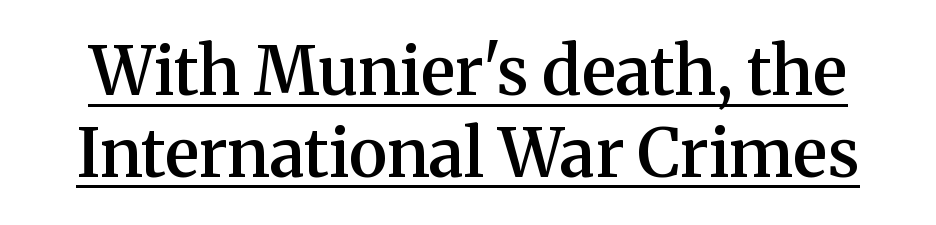
The image shows 67 px semibold serif type, upright; set line spacing 1.22x, normal letter spacing, underlined; medium stroke contrast and a medium x-height.
